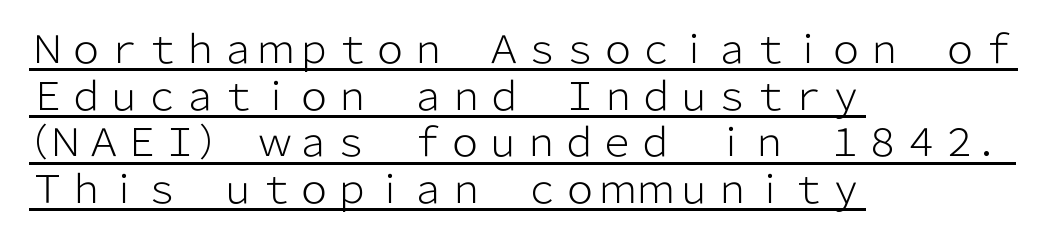
Q: Is the text bold? A: No.
Q: Is the text italic (slanted)? A: No, it is upright.
Q: Is the typeface a serif or a sans-serif typeface? A: Sans-serif.
Q: Is the text underlined? A: Yes.
Q: How is the paragraph aligned? A: Left-aligned.
Q: Is the spacing between letters normal or unusually wide? A: Normal.
Q: Width (condensed, normal, or wide)? A: Normal.
Q: Stroke contrast? A: Low.
Q: x-height? A: Medium.
Q: Monospaced? A: No.
